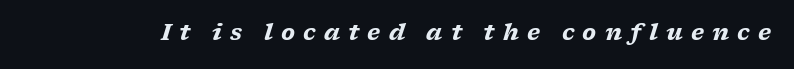
Q: Is the text bold? A: Yes.
Q: Is the text italic (slanted)? A: Yes, it leans right by about 17 degrees.
Q: Is the text underlined? A: No.
Q: Is the spacing between letters normal or unusually wide? A: Unusually wide.
